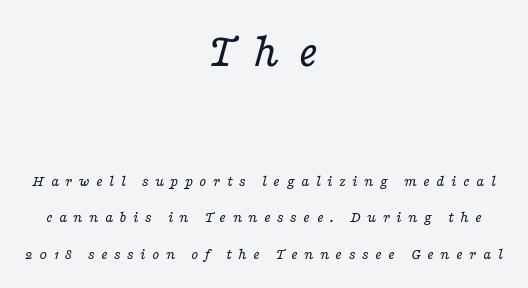
Each line is balanced around a shared central axis. The tracking jumps out immediately: characters are airy and widely separated. The space between consecutive lines is lavish. Each stroke keeps to a modest, everyday thickness or less. The block sitting higher on the canvas is the one with enlarged characters.
